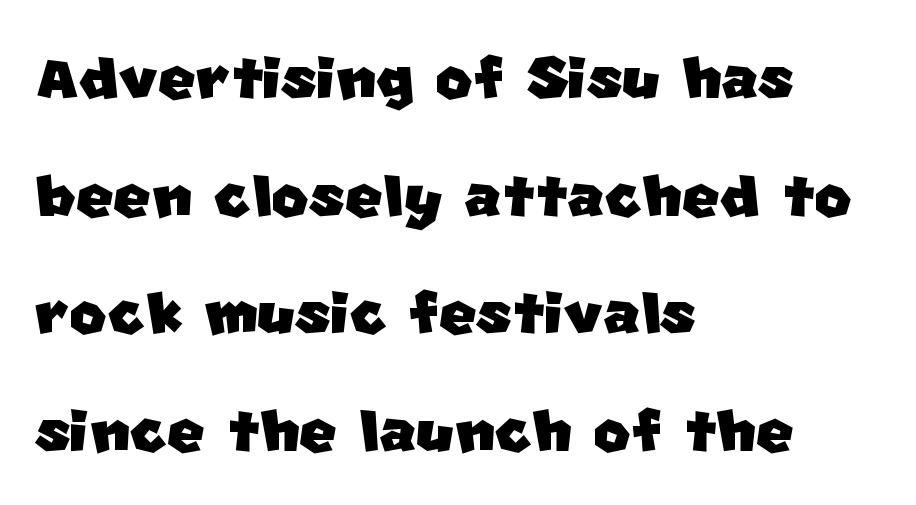
Spacing verdict: proportional, widths tailored to each character. Is this a sans? Yes — the strokes have no serifs. Which margin do the lines hug? The left one — the right edge is uneven. The foot of each line stays bare and open. Reading down the column, the eye jumps a familiar distance to each next line.
